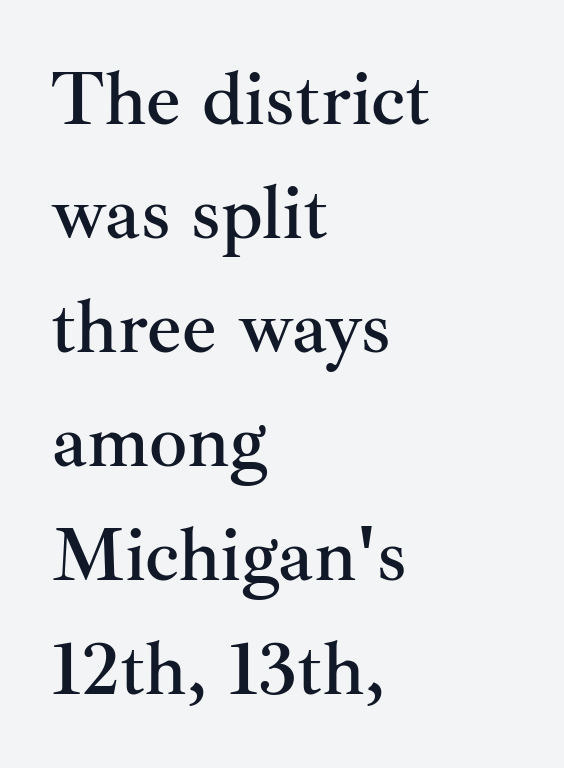
Lines of text with bare space underneath. Proportional: the letters do not fall into vertical columns. The leading is moderate, giving the passage an even texture. These lines keep a tight, regular rhythm from letter to letter. This sample uses an upright cut, with every glyph sitting square on the baseline.
